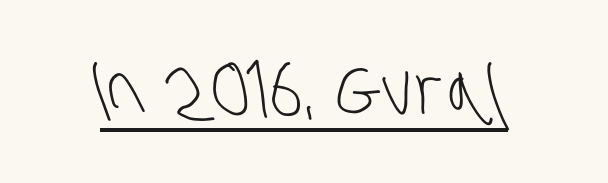
Q: Is the text bold? A: No.
Q: Is the typeface a serif or a sans-serif typeface? A: Sans-serif.
Q: Is the text underlined? A: Yes.
Q: Is the spacing between letters normal or unusually wide? A: Normal.
Q: Width (condensed, normal, or wide)? A: Condensed.
Q: Stroke contrast? A: Low.
Q: x-height? A: Large.
Q: Monospaced? A: No.
